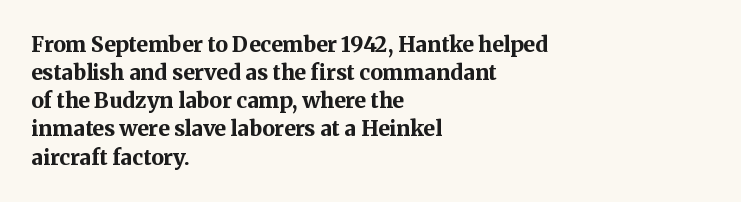
Anything drawn beneath the words? Only blank space. Evenly set lines give the paragraph a standard silhouette. In CSS terms this would be text-align: left. The font's upright variant was chosen for this text. Strokes here are thick enough to call this a true bold.
